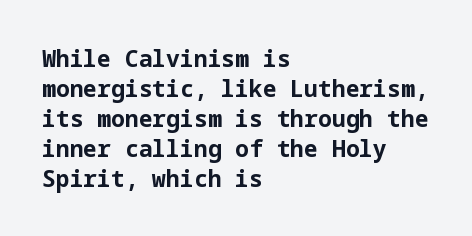
Designer's note — italics off, roman on. Clear beneath every line of the passage. Set as a true bold cut, around the 700 mark. How would I describe the line gaps? Plain and ordinary.
